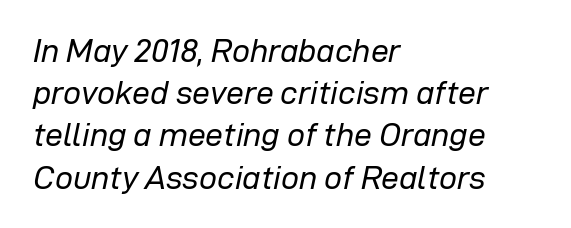
{"italic": "yes", "lean": "right", "slant_degrees": 12, "bold": "no", "weight": "regular", "width": "normal", "stroke_contrast": "low", "x_height": "medium", "monospaced": "no", "underline": "no", "align": "left", "line_spacing": "normal", "line_spacing_ratio": 1.32, "letter_spacing": "normal", "letter_spacing_em": 0.0, "glyph_px": 32}
